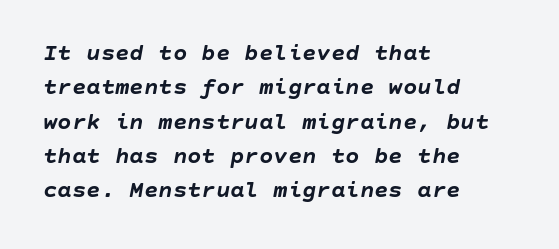
Q: Is the text bold? A: Yes.
Q: Is the text italic (slanted)? A: Yes, it leans right by about 10 degrees.
Q: Is the text underlined? A: No.
Q: How is the paragraph aligned? A: Left-aligned.
Q: Is the spacing between letters normal or unusually wide? A: Normal.
Q: Is the spacing between lines tight, normal or loose? A: Normal.
